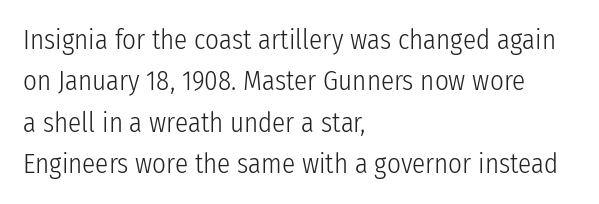
Q: Is the text bold? A: No.
Q: Is the text italic (slanted)? A: No, it is upright.
Q: Is the text underlined? A: No.
Q: How is the paragraph aligned? A: Left-aligned.
Q: Is the spacing between letters normal or unusually wide? A: Normal.
Q: Is the spacing between lines tight, normal or loose? A: Normal.
